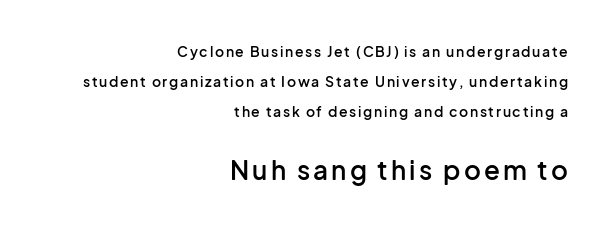
The image shows 26 px text type, upright; set right-aligned, loose line spacing (2.14x), not underlined; the second (bottom) block is 1.86x larger.
